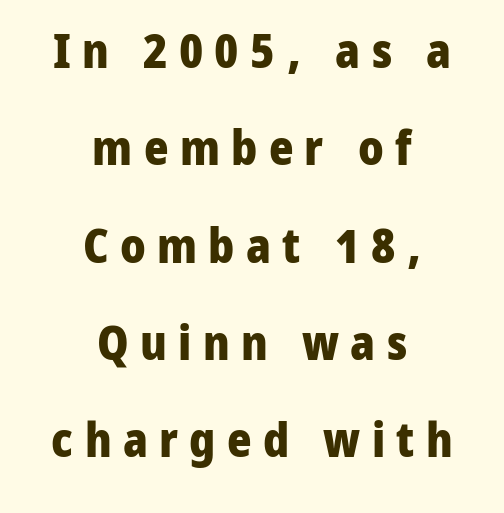
{"serif": "no", "italic": "no", "bold": "yes", "weight": "heavy", "width": "normal", "stroke_contrast": "low", "x_height": "medium", "monospaced": "no", "underline": "no", "align": "center", "line_spacing": "loose", "line_spacing_ratio": 2.07, "letter_spacing": "wide", "letter_spacing_em": 0.24, "glyph_px": 47}
